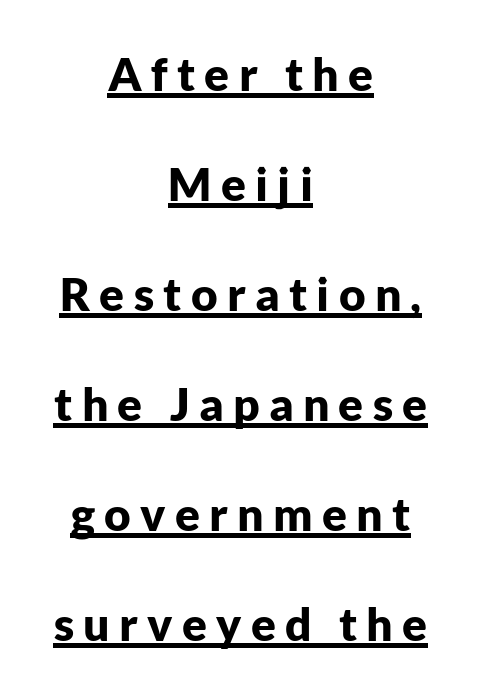
{"serif": "no", "italic": "no", "bold": "yes", "weight": "bold", "width": "normal", "stroke_contrast": "low", "x_height": "medium", "monospaced": "no", "underline": "yes", "align": "center", "line_spacing": "loose", "line_spacing_ratio": 2.39, "letter_spacing": "wide", "letter_spacing_em": 0.2, "glyph_px": 46}
